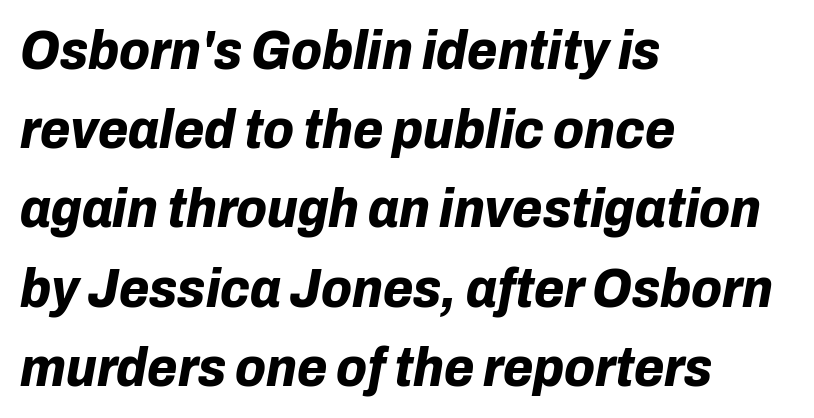
{"italic": "yes", "lean": "right", "slant_degrees": 10, "bold": "yes", "weight": "bold", "width": "normal", "stroke_contrast": "low", "x_height": "medium", "monospaced": "no", "underline": "no", "align": "left", "line_spacing": "normal", "line_spacing_ratio": 1.44, "letter_spacing": "normal", "letter_spacing_em": 0.0, "glyph_px": 55}
